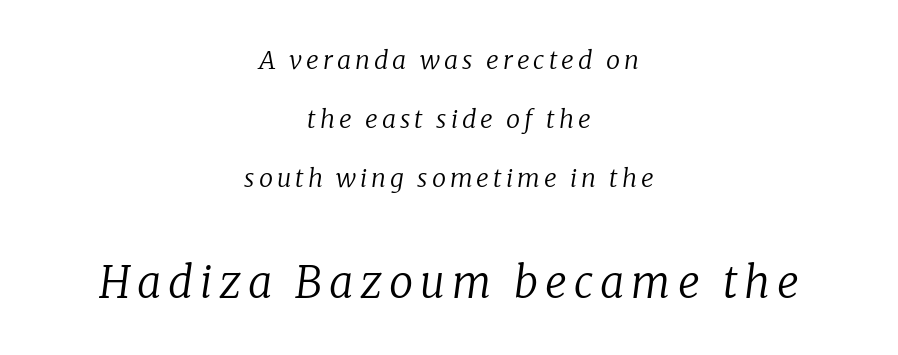
{"serif": "yes", "italic": "yes", "lean": "right", "slant_degrees": 8, "bold": "no", "weight": "regular", "width": "normal", "stroke_contrast": "low", "x_height": "medium", "monospaced": "no", "underline": "no", "align": "center", "line_spacing": "loose", "line_spacing_ratio": 2.36, "larger_block": "second", "size_ratio": 1.72, "glyph_px": 43}
